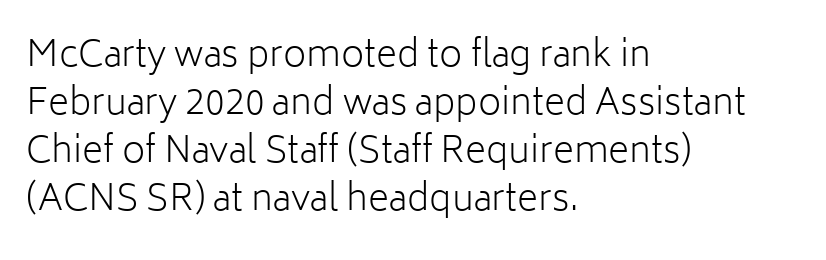
{"serif": "no", "italic": "no", "bold": "no", "weight": "light", "width": "normal", "stroke_contrast": "low", "x_height": "medium", "monospaced": "no", "underline": "no", "align": "left", "line_spacing": "normal", "line_spacing_ratio": 1.33, "letter_spacing": "normal", "letter_spacing_em": 0.0, "glyph_px": 36}
